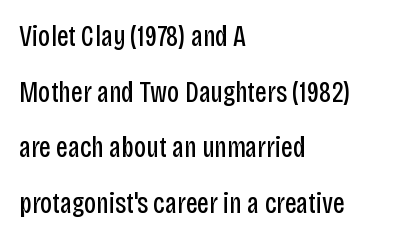
{"serif": "no", "italic": "no", "bold": "no", "weight": "regular", "width": "condensed", "stroke_contrast": "low", "x_height": "large", "monospaced": "no", "underline": "no", "align": "left", "line_spacing": "loose", "line_spacing_ratio": 1.92, "letter_spacing": "normal", "letter_spacing_em": 0.0, "glyph_px": 29}
